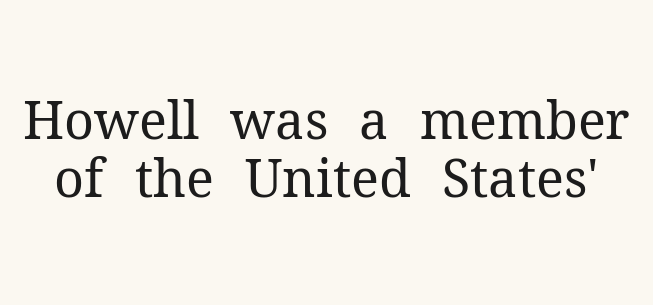
The image shows 52 px regular-weight serif type, upright; set tight line spacing (1.11x), normal letter spacing, not underlined; medium stroke contrast and a medium x-height.
